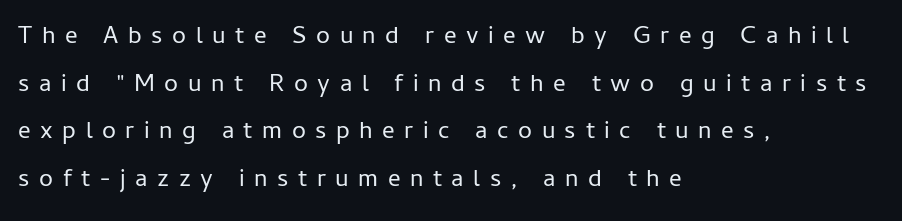
{"italic": "no", "bold": "no", "underline": "no", "align": "left", "line_spacing": "loose", "line_spacing_ratio": 1.91, "letter_spacing": "wide", "letter_spacing_em": 0.38, "glyph_px": 25}
